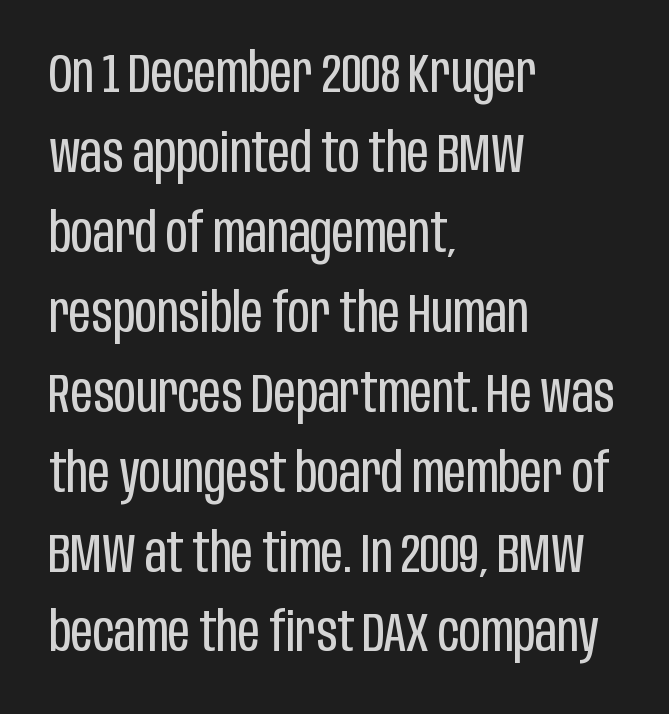
The image shows 54 px regular-weight, condensed sans-serif type, upright; set left-aligned, normal line spacing (1.48x), normal letter spacing, not underlined; low stroke contrast and a large x-height.
